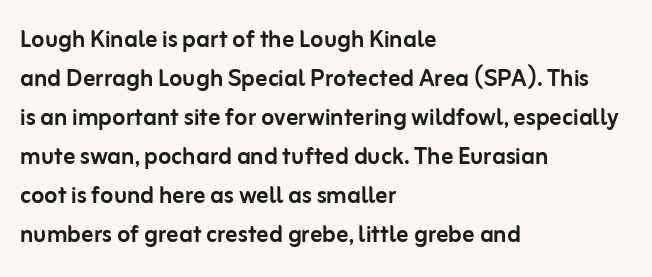
{"serif": "no", "italic": "no", "width": "normal", "stroke_contrast": "low", "x_height": "medium", "monospaced": "no", "underline": "no", "align": "left", "line_spacing": "normal", "line_spacing_ratio": 1.3, "letter_spacing": "normal", "letter_spacing_em": 0.0, "glyph_px": 30}
